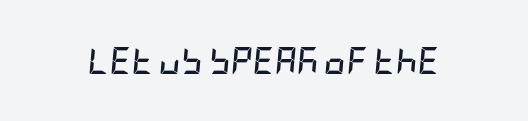
The image shows 27 px bold type, italic (leaning right); set normal letter spacing, not underlined.
